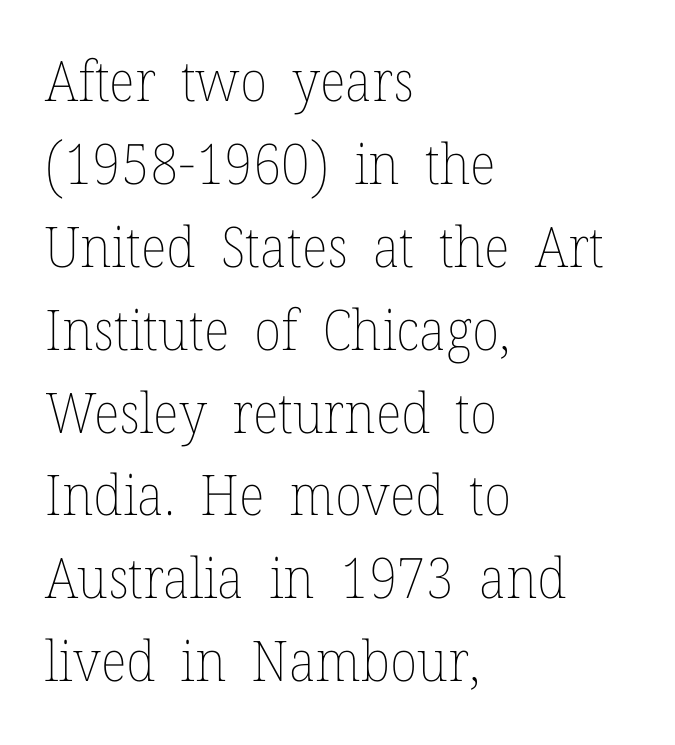
Weight: not bold — regular or lighter. Honestly, the letter spacing is just normal — you wouldn't notice it. No italicization has been applied; the sample stays upright. Proportional: the letters do not fall into vertical columns. Type without underlining.
